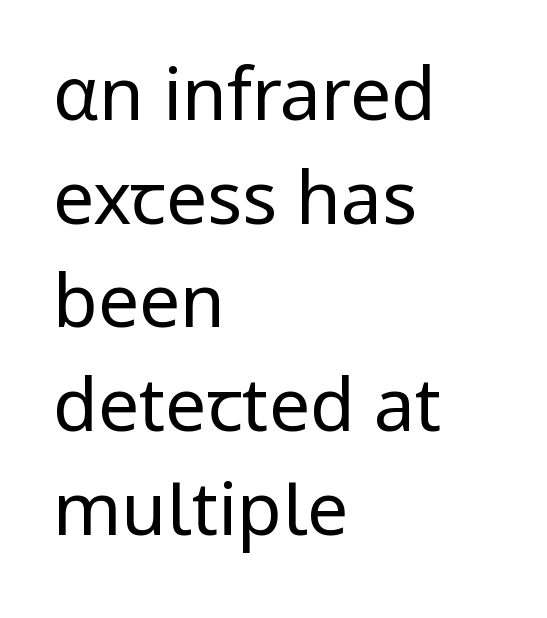
The image shows 73 px regular-weight sans-serif type, upright; set left-aligned, normal line spacing (1.42x), normal letter spacing, not underlined; low stroke contrast and a medium x-height.
